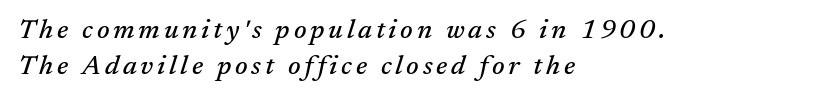
Q: Is the text italic (slanted)? A: Yes, it leans right by about 17 degrees.
Q: Is the text underlined? A: No.
Q: How is the paragraph aligned? A: Left-aligned.
Q: Is the spacing between lines tight, normal or loose? A: Normal.
